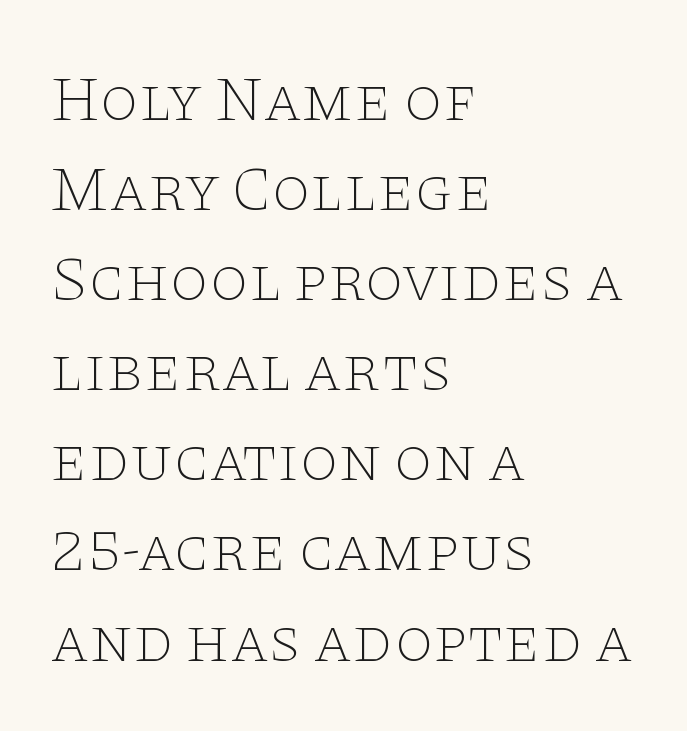
Q: Is the text bold? A: No.
Q: Is the text italic (slanted)? A: No, it is upright.
Q: Is the typeface a serif or a sans-serif typeface? A: Serif.
Q: Is the text underlined? A: No.
Q: How is the paragraph aligned? A: Left-aligned.
Q: Is the spacing between letters normal or unusually wide? A: Normal.
Q: Is the spacing between lines tight, normal or loose? A: Normal.
Q: Width (condensed, normal, or wide)? A: Wide.
Q: Stroke contrast? A: Low.
Q: x-height? A: Large.
Q: Monospaced? A: No.
